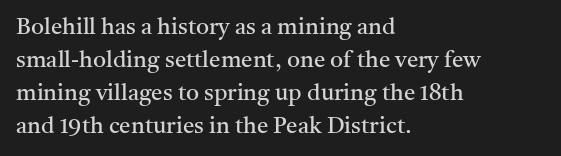
The image shows 23 px text type, upright; set left-aligned, normal line spacing (1.44x), normal letter spacing, not underlined.
